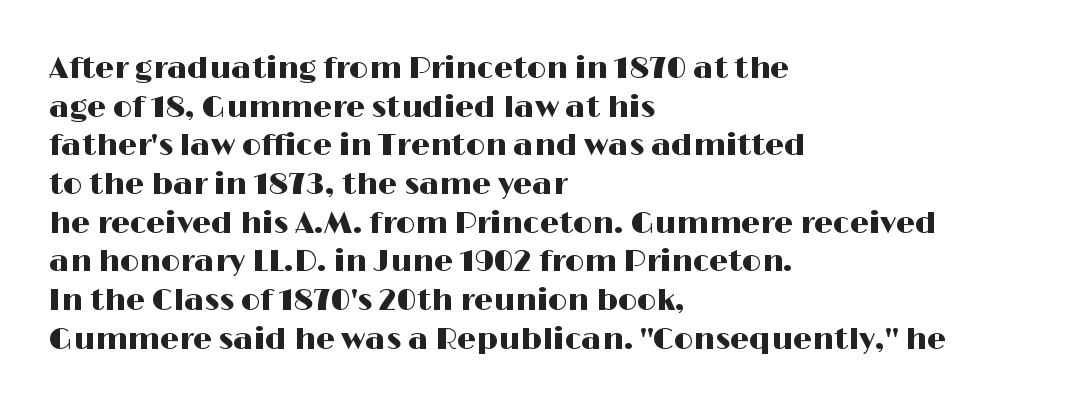
The image shows 30 px wide sans-serif type, upright; set left-aligned, normal line spacing (1.29x), normal letter spacing, not underlined; high stroke contrast and a medium x-height.
